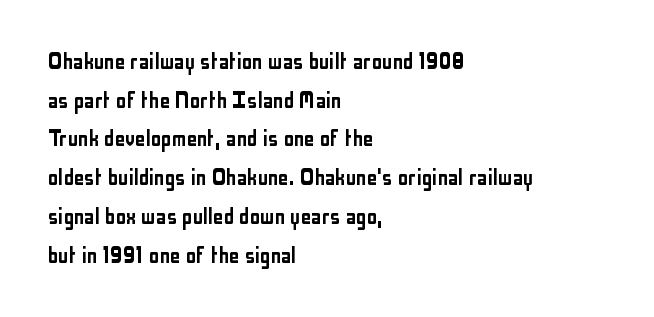
{"italic": "no", "underline": "no", "align": "left", "line_spacing": "normal", "line_spacing_ratio": 1.49, "letter_spacing": "normal", "letter_spacing_em": 0.0, "glyph_px": 26}
